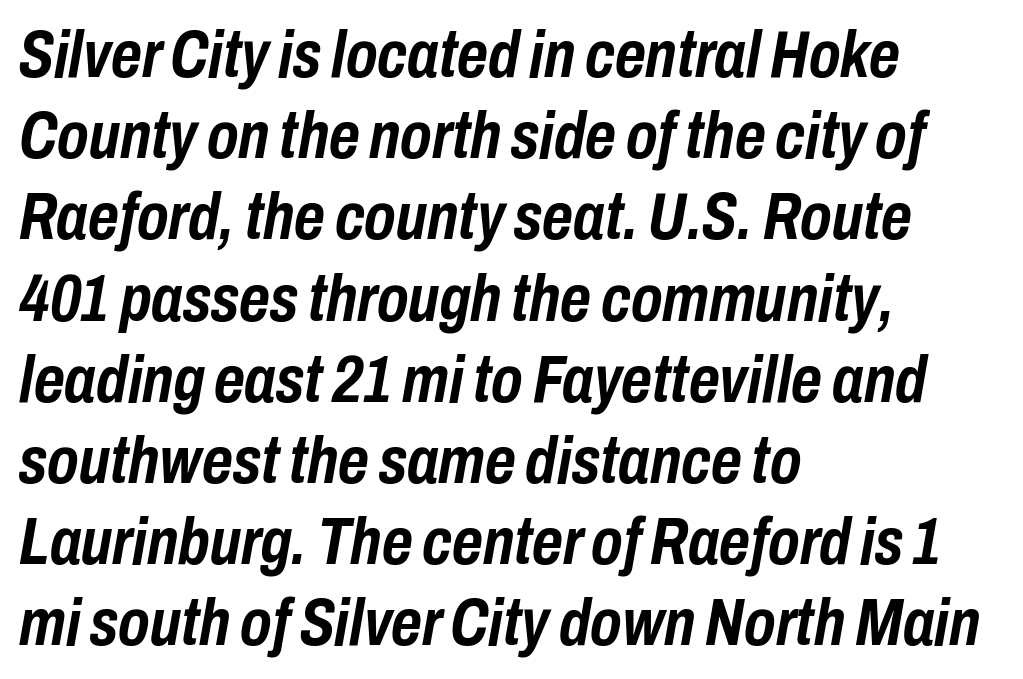
Q: Is the text bold? A: Yes.
Q: Is the text italic (slanted)? A: Yes, it leans right by about 10 degrees.
Q: Is the text underlined? A: No.
Q: How is the paragraph aligned? A: Left-aligned.
Q: Is the spacing between letters normal or unusually wide? A: Normal.
Q: Width (condensed, normal, or wide)? A: Condensed.
Q: Stroke contrast? A: Low.
Q: x-height? A: Medium.
Q: Monospaced? A: No.
